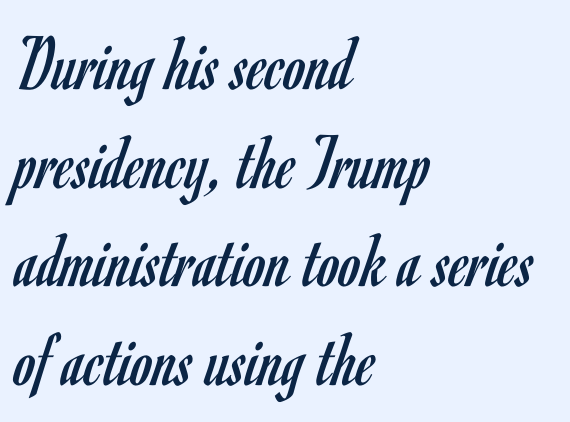
Proportional: the letters do not fall into vertical columns. Nobody drew a line under any word here. How would I describe the line gaps? Plain and ordinary. Stroke terminals: plain, sans-serif. Short note: letters normally spaced.
